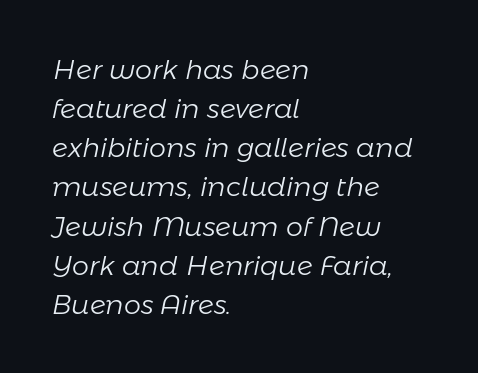
The image shows 27 px text type, italic (leaning right); set left-aligned, normal line spacing (1.45x), normal letter spacing, not underlined.
